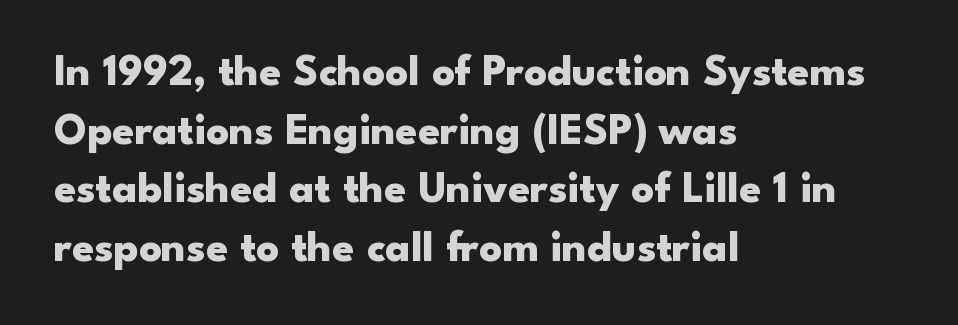
{"serif": "no", "italic": "no", "bold": "yes", "weight": "heavy", "width": "wide", "stroke_contrast": "low", "x_height": "small", "monospaced": "no", "underline": "no", "align": "left", "line_spacing": "normal", "line_spacing_ratio": 1.33, "letter_spacing": "normal", "letter_spacing_em": 0.0, "glyph_px": 44}
